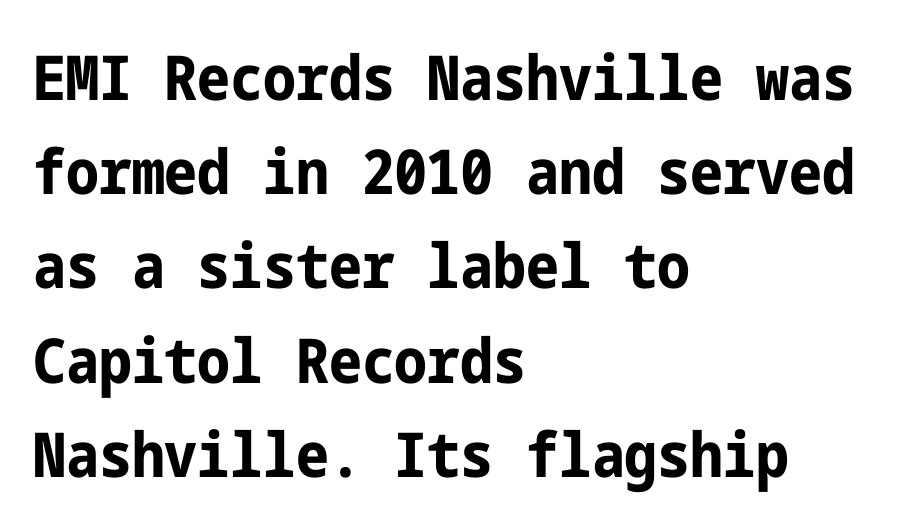
The image shows 62 px bold, condensed sans-serif type, upright; set left-aligned, normal line spacing (1.52x), normal letter spacing, not underlined; low stroke contrast and a medium x-height.
